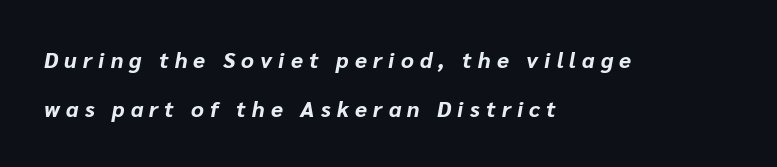
The image shows 22 px bold type, italic (leaning right); set left-aligned, loose line spacing (2.22x), unusually wide letter spacing (+0.28 em), not underlined.
